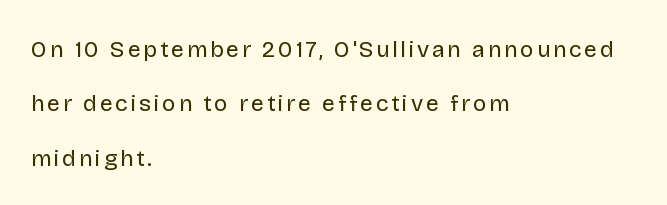
Q: Is the text bold? A: No.
Q: Is the text italic (slanted)? A: No, it is upright.
Q: Is the text underlined? A: No.
Q: How is the paragraph aligned? A: Left-aligned.
Q: Is the spacing between lines tight, normal or loose? A: Loose.
